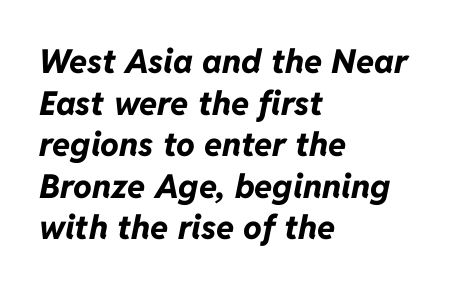
{"italic": "yes", "lean": "right", "slant_degrees": 11, "bold": "yes", "weight": "bold", "width": "normal", "stroke_contrast": "low", "x_height": "medium", "monospaced": "no", "underline": "no", "align": "left", "line_spacing": "normal", "line_spacing_ratio": 1.26, "letter_spacing": "normal", "letter_spacing_em": 0.0, "glyph_px": 33}
